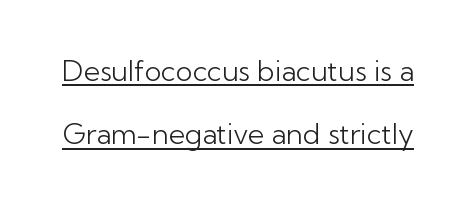
The image shows 28 px light sans-serif type, upright; set loose line spacing (2.26x), normal letter spacing, underlined; low stroke contrast and a medium x-height.
